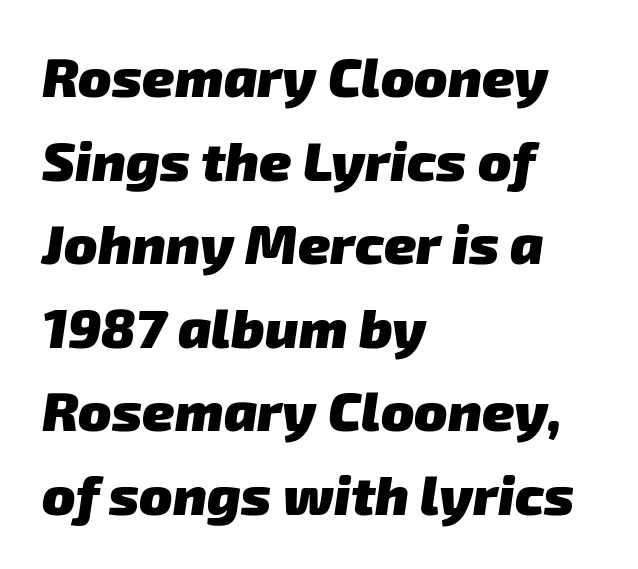
The image shows 55 px heavy sans-serif type; set left-aligned, normal line spacing (1.52x), normal letter spacing, not underlined; low stroke contrast and a medium x-height.
